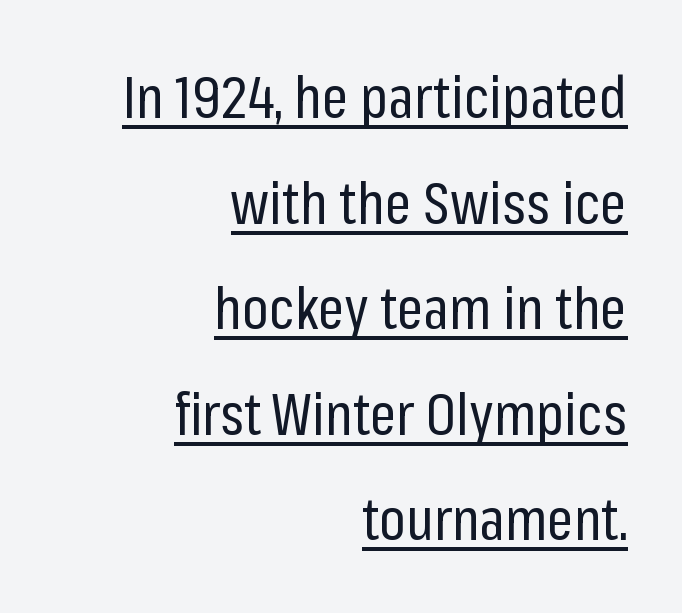
The image shows 58 px regular-weight, condensed sans-serif type, upright; set right-aligned, line spacing 1.82x, normal letter spacing, underlined; low stroke contrast and a medium x-height.
